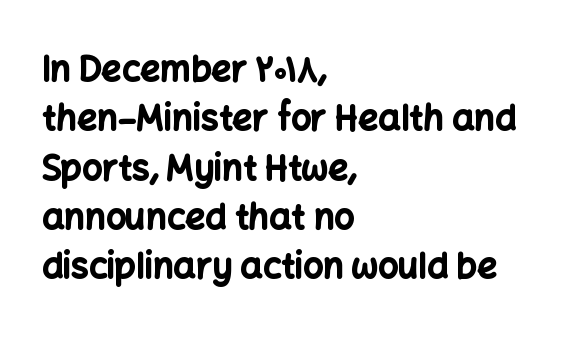
Q: Is the text bold? A: Yes.
Q: Is the text italic (slanted)? A: No, it is upright.
Q: Is the typeface a serif or a sans-serif typeface? A: Sans-serif.
Q: Is the text underlined? A: No.
Q: How is the paragraph aligned? A: Left-aligned.
Q: Is the spacing between letters normal or unusually wide? A: Normal.
Q: Is the spacing between lines tight, normal or loose? A: Normal.
Q: Width (condensed, normal, or wide)? A: Normal.
Q: Stroke contrast? A: Low.
Q: x-height? A: Medium.
Q: Monospaced? A: No.
